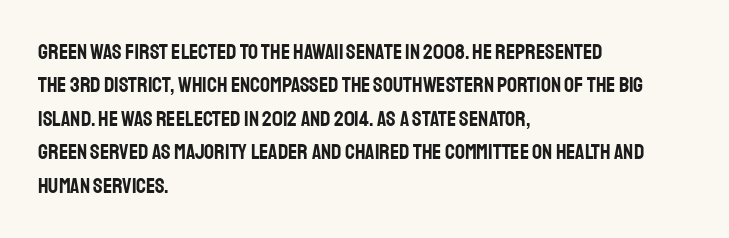
{"italic": "no", "underline": "no", "align": "left", "line_spacing": "normal", "line_spacing_ratio": 1.52, "letter_spacing": "normal", "letter_spacing_em": 0.0, "glyph_px": 22}
